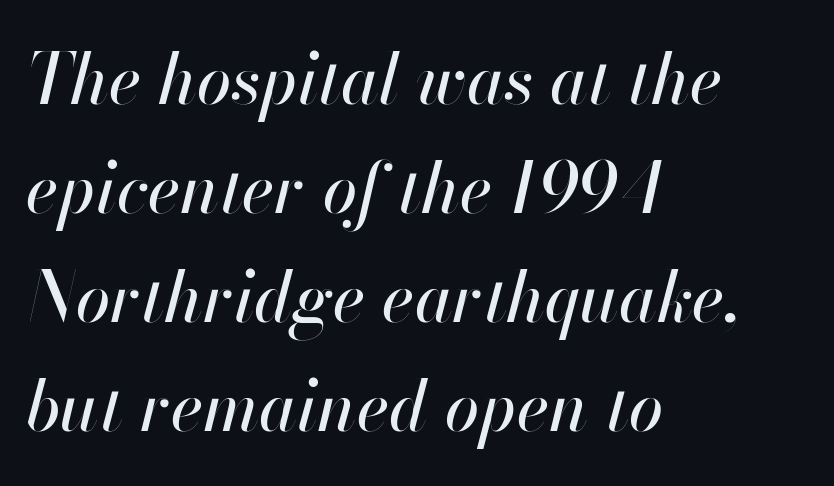
Q: Is the text italic (slanted)? A: Yes, it leans right by about 13 degrees.
Q: Is the text underlined? A: No.
Q: How is the paragraph aligned? A: Left-aligned.
Q: Is the spacing between letters normal or unusually wide? A: Normal.
Q: Is the spacing between lines tight, normal or loose? A: Normal.
Q: Width (condensed, normal, or wide)? A: Normal.
Q: Stroke contrast? A: High.
Q: x-height? A: Small.
Q: Monospaced? A: No.
